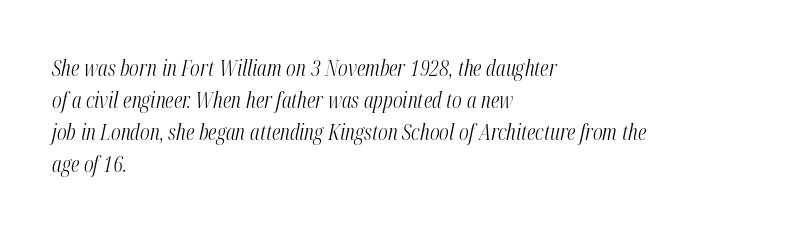
What stands out about the letter spacing? Nothing — it is the standard amount. The font's italic variant was chosen for this text. Each stroke keeps to a modest, everyday thickness or less. The rows are spaced the way most documents space them.
